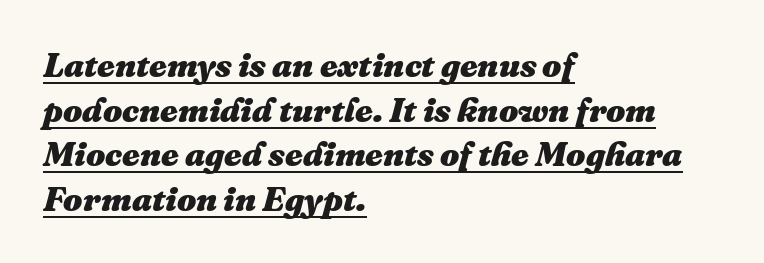
Q: Is the text bold? A: Yes.
Q: Is the text italic (slanted)? A: Yes, it leans right by about 16 degrees.
Q: Is the text underlined? A: Yes.
Q: How is the paragraph aligned? A: Left-aligned.
Q: Is the spacing between letters normal or unusually wide? A: Normal.
Q: Is the spacing between lines tight, normal or loose? A: Normal.
Q: Width (condensed, normal, or wide)? A: Normal.
Q: Stroke contrast? A: Medium.
Q: x-height? A: Medium.
Q: Monospaced? A: No.
